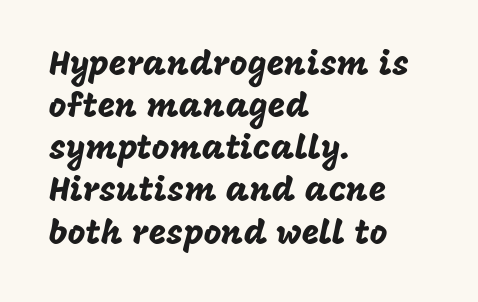
The image shows 34 px sans-serif type; set left-aligned, line spacing 1.24x, normal letter spacing, not underlined; low stroke contrast and a large x-height.
